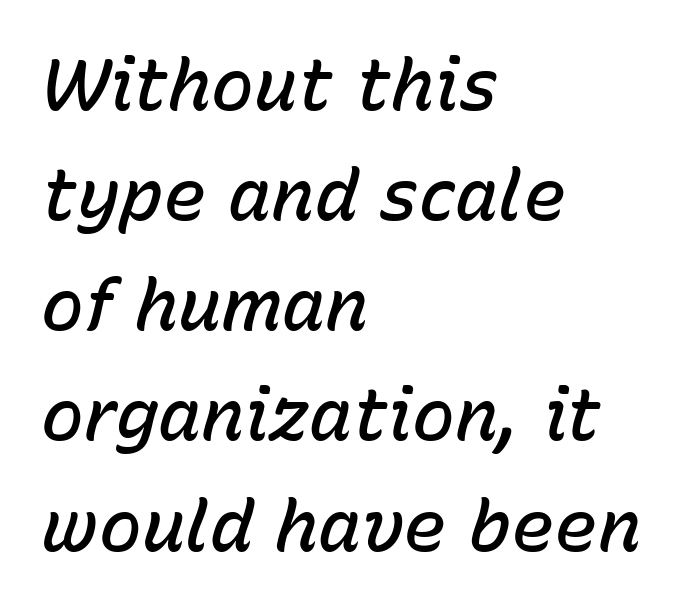
{"italic": "yes", "lean": "right", "slant_degrees": 15, "bold": "semi", "weight": "semibold", "width": "normal", "stroke_contrast": "low", "x_height": "medium", "monospaced": "no", "underline": "no", "align": "left", "line_spacing": "normal", "line_spacing_ratio": 1.53, "letter_spacing": "normal", "letter_spacing_em": 0.0, "glyph_px": 72}
